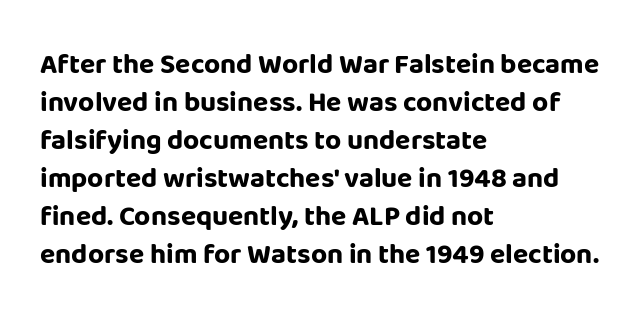
{"serif": "no", "italic": "no", "bold": "yes", "weight": "bold", "width": "normal", "stroke_contrast": "low", "x_height": "large", "monospaced": "no", "underline": "no", "align": "left", "line_spacing": "normal", "line_spacing_ratio": 1.36, "letter_spacing": "normal", "letter_spacing_em": 0.0, "glyph_px": 28}
